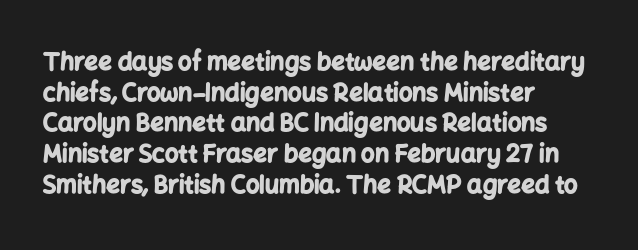
Q: Is the text bold? A: Yes.
Q: Is the text italic (slanted)? A: No, it is upright.
Q: Is the text underlined? A: No.
Q: How is the paragraph aligned? A: Left-aligned.
Q: Is the spacing between letters normal or unusually wide? A: Normal.
Q: Is the spacing between lines tight, normal or loose? A: Normal.
